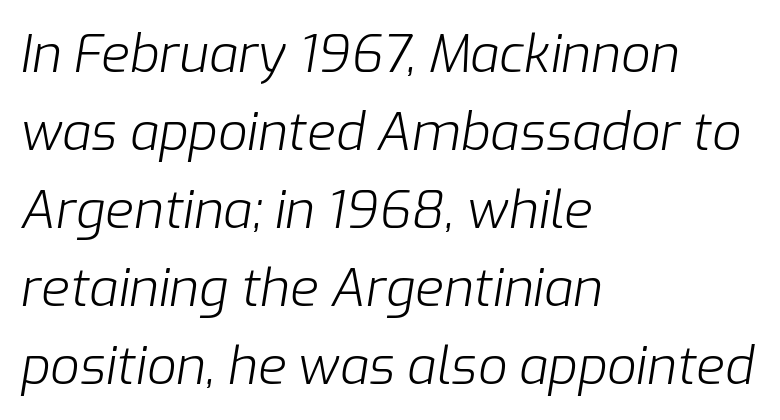
Q: Is the text bold? A: No.
Q: Is the text italic (slanted)? A: Yes, it leans right by about 9 degrees.
Q: Is the text underlined? A: No.
Q: How is the paragraph aligned? A: Left-aligned.
Q: Is the spacing between letters normal or unusually wide? A: Normal.
Q: Is the spacing between lines tight, normal or loose? A: Normal.
Q: Width (condensed, normal, or wide)? A: Normal.
Q: Stroke contrast? A: Low.
Q: x-height? A: Medium.
Q: Monospaced? A: No.
